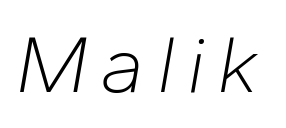
Q: Is the text bold? A: No.
Q: Is the text italic (slanted)? A: Yes, it leans right by about 10 degrees.
Q: Is the text underlined? A: No.
Q: Width (condensed, normal, or wide)? A: Normal.
Q: Stroke contrast? A: Low.
Q: x-height? A: Medium.
Q: Monospaced? A: No.
